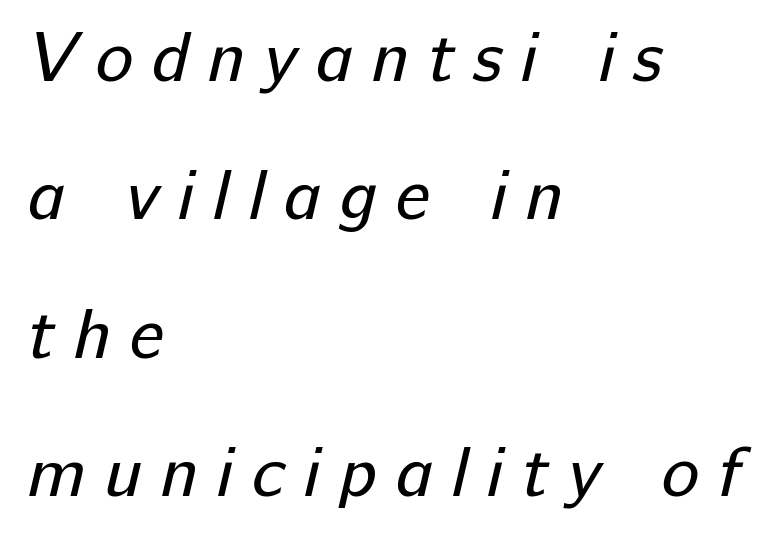
{"serif": "no", "bold": "no", "weight": "regular", "width": "normal", "stroke_contrast": "low", "x_height": "medium", "monospaced": "no", "underline": "no", "align": "left", "line_spacing": "loose", "line_spacing_ratio": 1.95, "letter_spacing": "wide", "letter_spacing_em": 0.26, "glyph_px": 71}
